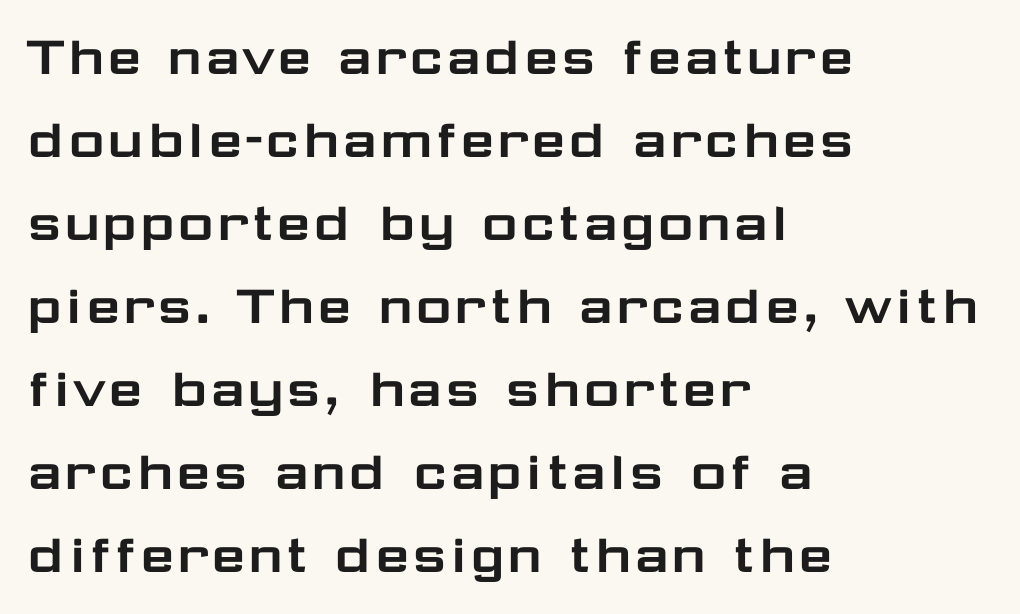
The image shows 62 px wide sans-serif type, upright; set left-aligned, normal line spacing (1.34x), normal letter spacing, not underlined; low stroke contrast and a medium x-height.
